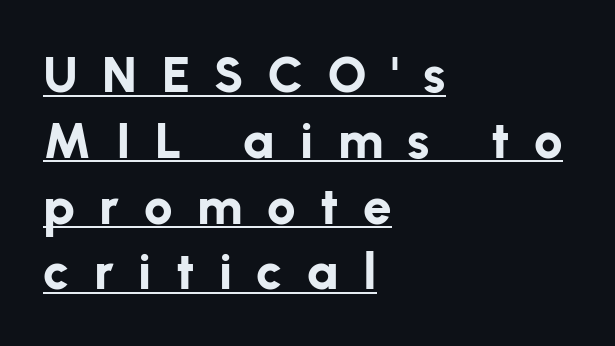
Q: Is the text bold? A: Yes.
Q: Is the text italic (slanted)? A: No, it is upright.
Q: Is the typeface a serif or a sans-serif typeface? A: Sans-serif.
Q: Is the text underlined? A: Yes.
Q: How is the paragraph aligned? A: Left-aligned.
Q: Is the spacing between letters normal or unusually wide? A: Unusually wide.
Q: Is the spacing between lines tight, normal or loose? A: Normal.
Q: Width (condensed, normal, or wide)? A: Normal.
Q: Stroke contrast? A: Low.
Q: x-height? A: Medium.
Q: Monospaced? A: No.
